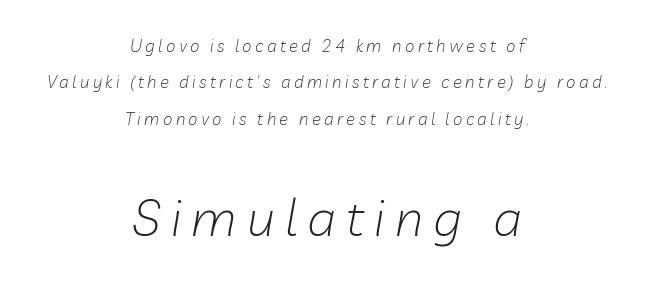
The strokes are not fattened; the text isn't bold. Between one letter and the next there's a generous, obvious gap. Character widths vary here, with narrow letters taking less room than wide ones. The line-height multiplier appears high, well above default. Clear beneath every line of the passage. The paragraph shown floats in the horizontal middle.
